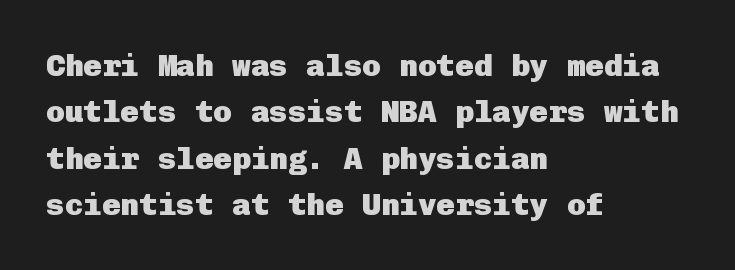
Q: Is the text bold? A: Yes.
Q: Is the text italic (slanted)? A: No, it is upright.
Q: Is the typeface a serif or a sans-serif typeface? A: Sans-serif.
Q: Is the text underlined? A: No.
Q: How is the paragraph aligned? A: Left-aligned.
Q: Is the spacing between letters normal or unusually wide? A: Normal.
Q: Is the spacing between lines tight, normal or loose? A: Normal.
Q: Width (condensed, normal, or wide)? A: Normal.
Q: Stroke contrast? A: Low.
Q: x-height? A: Medium.
